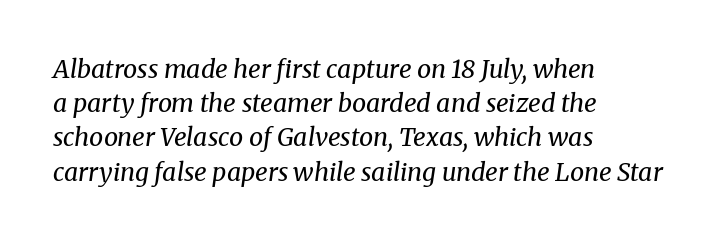
Q: Is the text bold? A: No.
Q: Is the text italic (slanted)? A: Yes, it leans right by about 8 degrees.
Q: Is the text underlined? A: No.
Q: How is the paragraph aligned? A: Left-aligned.
Q: Is the spacing between letters normal or unusually wide? A: Normal.
Q: Is the spacing between lines tight, normal or loose? A: Normal.
